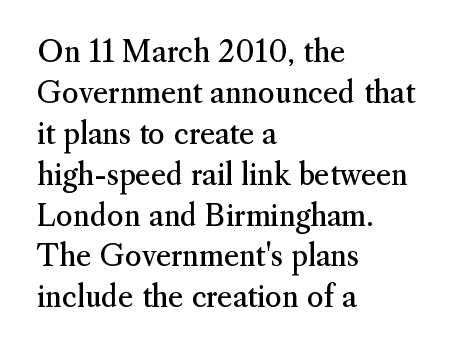
Check where the strokes stop: tiny serifs finish them off. Spacing verdict: proportional, widths tailored to each character. The setting favours the left margin, as ordinary paragraphs usually do. Weight class: somewhere from thin through regular. A typesetter would mark this as roman, not italic. The zone under the glyphs is completely vacant.
